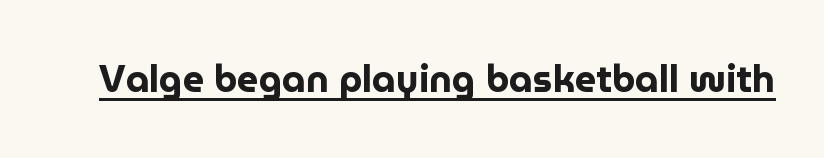
The image shows 37 px bold sans-serif type, upright; set normal letter spacing, underlined; low stroke contrast and a medium x-height.
